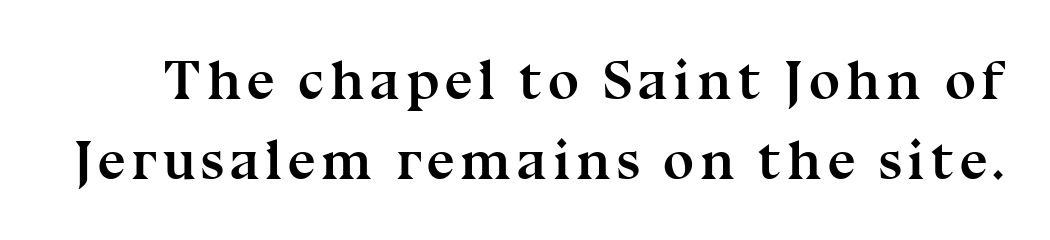
The image shows 56 px semibold serif type, upright; set normal line spacing (1.43x), not underlined; medium stroke contrast and a medium x-height.
